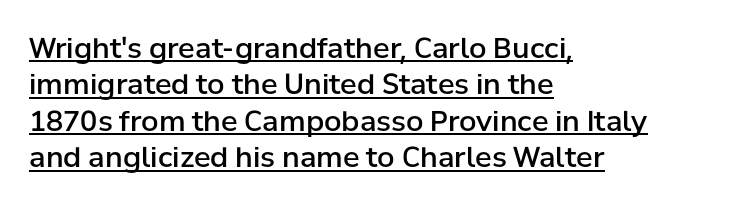
The rows are spaced the way most documents space them. Designer's note — italics off, roman on. The rendering keeps characters at their native spacing. As a designer I'd log this as weight 600, semibold.
